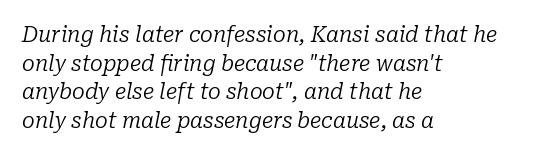
The image shows 21 px text type, italic (leaning right); set left-aligned, normal line spacing (1.36x), normal letter spacing, not underlined.
